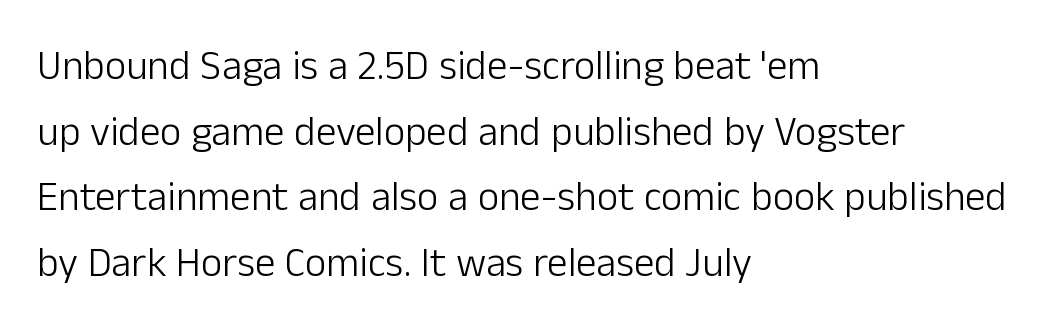
The image shows 41 px light sans-serif type, upright; set left-aligned, normal line spacing (1.6x), normal letter spacing, not underlined; low stroke contrast and a medium x-height.
